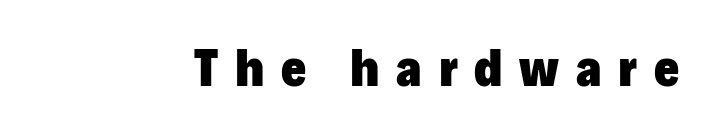
{"serif": "no", "italic": "no", "bold": "yes", "weight": "heavy", "width": "normal", "stroke_contrast": "low", "x_height": "medium", "monospaced": "no", "underline": "no", "align": "right", "letter_spacing": "wide", "letter_spacing_em": 0.31, "glyph_px": 54}
